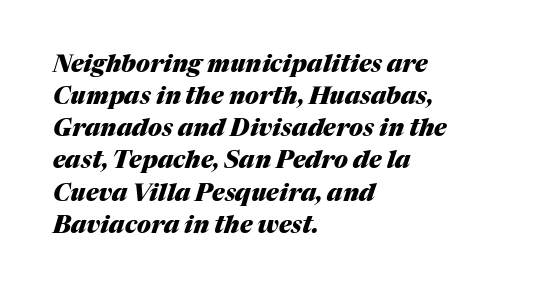
Q: Is the text bold? A: Yes.
Q: Is the text italic (slanted)? A: Yes, it leans right by about 17 degrees.
Q: Is the text underlined? A: No.
Q: How is the paragraph aligned? A: Left-aligned.
Q: Is the spacing between letters normal or unusually wide? A: Normal.
Q: Is the spacing between lines tight, normal or loose? A: Normal.
